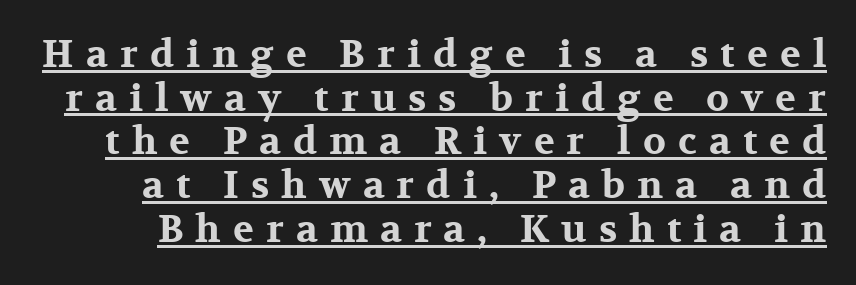
Q: Is the text bold? A: Yes.
Q: Is the text italic (slanted)? A: No, it is upright.
Q: Is the typeface a serif or a sans-serif typeface? A: Serif.
Q: Is the text underlined? A: Yes.
Q: Is the spacing between letters normal or unusually wide? A: Unusually wide.
Q: Is the spacing between lines tight, normal or loose? A: Tight.
Q: Width (condensed, normal, or wide)? A: Wide.
Q: Stroke contrast? A: Medium.
Q: x-height? A: Medium.
Q: Monospaced? A: No.
